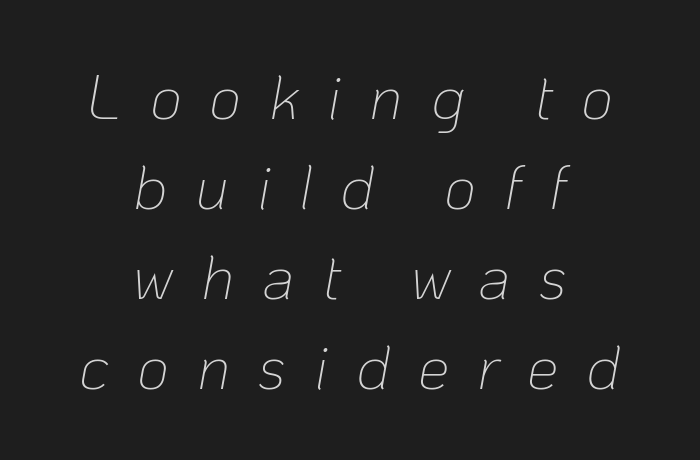
The image shows 63 px thin type, italic (leaning right); set centered, normal line spacing (1.43x), unusually wide letter spacing (+0.44 em), not underlined; low stroke contrast and a medium x-height.
